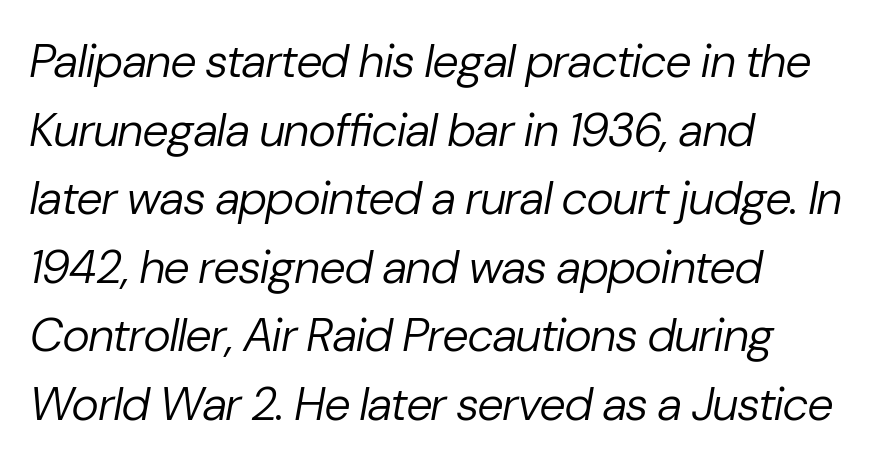
The image shows 47 px regular-weight type, italic (leaning right); set left-aligned, normal line spacing (1.46x), normal letter spacing, not underlined; low stroke contrast and a medium x-height.
